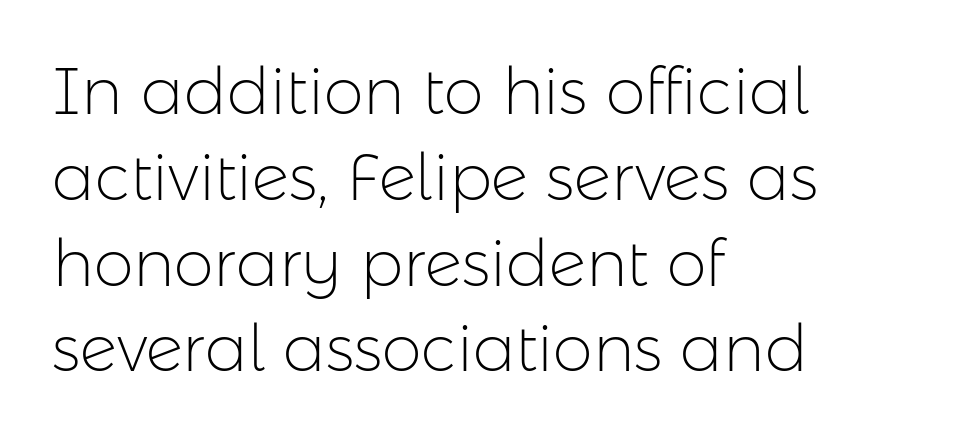
Each letter's strokes conclude bluntly, with no projecting serifs. The setting favours the left margin, as ordinary paragraphs usually do. Check the space under the baseline: it is left empty. Evenly set lines give the paragraph a standard silhouette. The rendering uses natural spacing where letterforms have individual widths.
